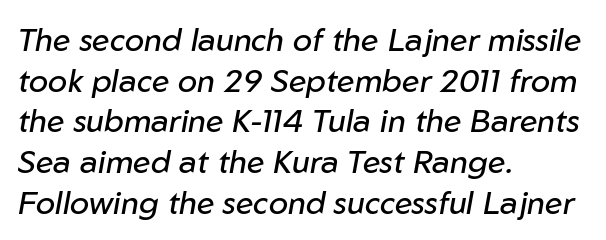
Q: Is the text bold? A: No.
Q: Is the text italic (slanted)? A: Yes, it leans right by about 10 degrees.
Q: Is the text underlined? A: No.
Q: How is the paragraph aligned? A: Left-aligned.
Q: Is the spacing between letters normal or unusually wide? A: Normal.
Q: Is the spacing between lines tight, normal or loose? A: Normal.
Q: Width (condensed, normal, or wide)? A: Normal.
Q: Stroke contrast? A: Low.
Q: x-height? A: Medium.
Q: Monospaced? A: No.
